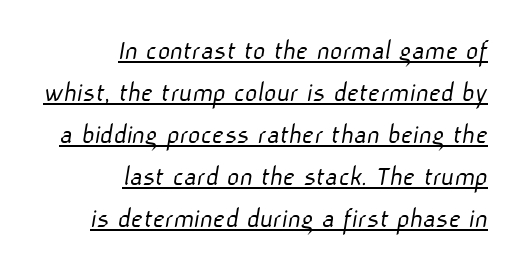
Regular leading. Nothing heavy about these letters — not bold at all. Line endings align vertically; line beginnings do not. A rule runs beneath these lines of type. Is this a sans? Yes — the strokes have no serifs. This sample has the flowing, uneven cadence of proportional lettering.
